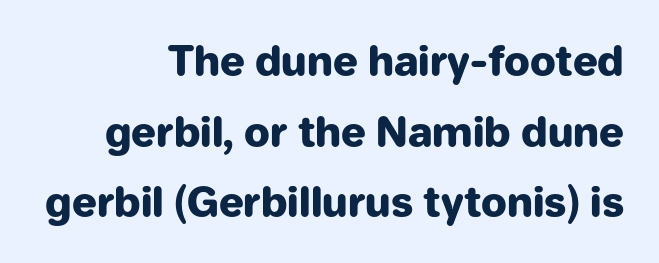
Nothing sits at the stroke ends, so this counts as sans-serif. The passage shown is typed in a proportional face where columns would drift. The rendering anchors every line to the right-hand side. Letter spacing: default. You can tell it's not italic because the verticals are truly vertical. Unmarked baselines from the first word to the last.
